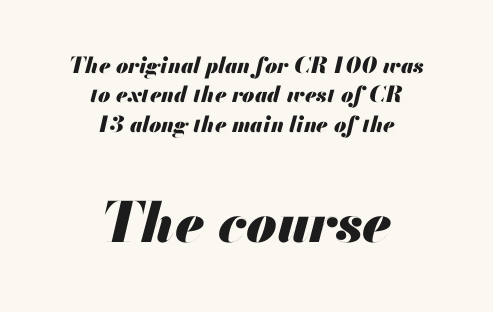
Normally led — the rows are evenly, conventionally spaced. Bold? Absolutely — the strokes are thick and heavy. Reading down the block, each line starts at a different indent, mirrored at its end. The horizontal fit of the characters is conventional and even. Underline: absent.
